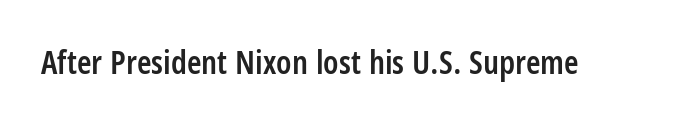
The image shows 33 px semibold, condensed sans-serif type, upright; set normal letter spacing, not underlined; low stroke contrast and a large x-height.
